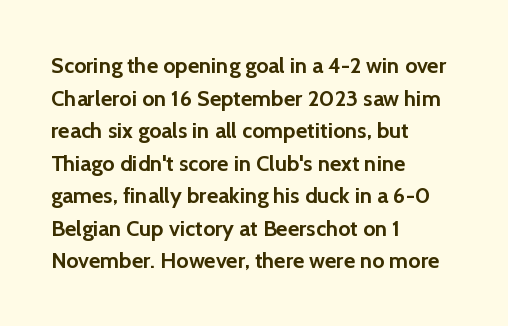
{"italic": "no", "bold": "yes", "underline": "no", "align": "left", "line_spacing": "normal", "line_spacing_ratio": 1.48, "letter_spacing": "normal", "letter_spacing_em": 0.0, "glyph_px": 22}
